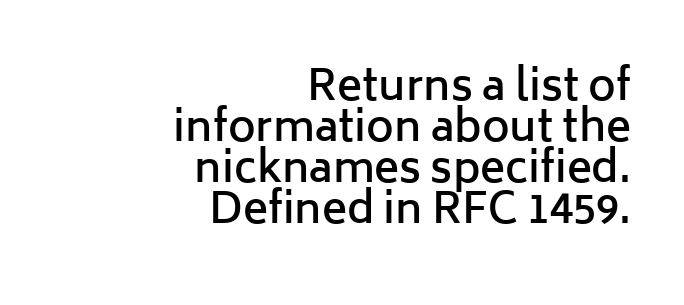
Q: Is the text bold? A: Semi-bold.
Q: Is the text italic (slanted)? A: No, it is upright.
Q: Is the typeface a serif or a sans-serif typeface? A: Sans-serif.
Q: Is the text underlined? A: No.
Q: How is the paragraph aligned? A: Right-aligned.
Q: Is the spacing between letters normal or unusually wide? A: Normal.
Q: Is the spacing between lines tight, normal or loose? A: Tight.
Q: Width (condensed, normal, or wide)? A: Normal.
Q: Stroke contrast? A: Low.
Q: x-height? A: Medium.
Q: Monospaced? A: No.
